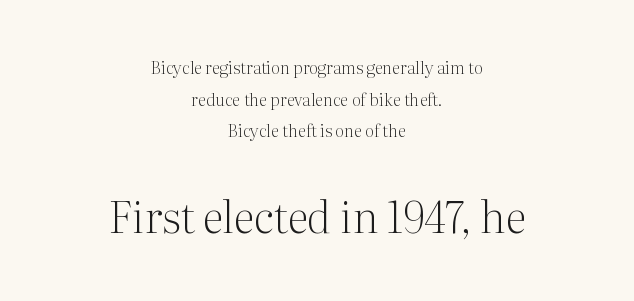
{"serif": "yes", "italic": "no", "bold": "no", "weight": "light", "width": "normal", "stroke_contrast": "medium", "x_height": "medium", "monospaced": "no", "underline": "no", "align": "center", "line_spacing_ratio": 1.86, "letter_spacing": "normal", "letter_spacing_em": 0.0, "larger_block": "second", "size_ratio": 2.53, "glyph_px": 43}
